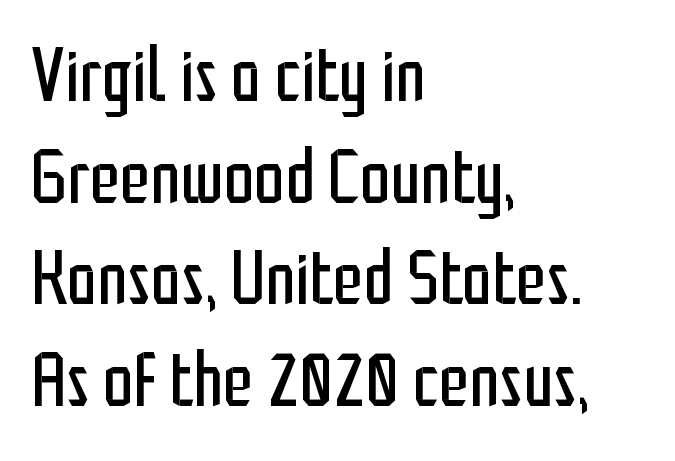
Q: Is the text bold? A: No.
Q: Is the text italic (slanted)? A: No, it is upright.
Q: Is the typeface a serif or a sans-serif typeface? A: Sans-serif.
Q: Is the text underlined? A: No.
Q: How is the paragraph aligned? A: Left-aligned.
Q: Is the spacing between letters normal or unusually wide? A: Normal.
Q: Is the spacing between lines tight, normal or loose? A: Normal.
Q: Width (condensed, normal, or wide)? A: Condensed.
Q: Stroke contrast? A: Low.
Q: x-height? A: Medium.
Q: Monospaced? A: No.
